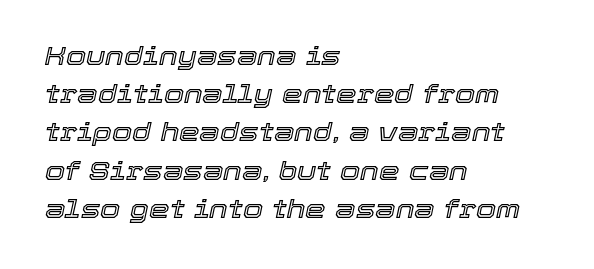
{"italic": "yes", "lean": "right", "slant_degrees": 12, "underline": "no", "align": "left", "line_spacing": "normal", "line_spacing_ratio": 1.47, "letter_spacing": "normal", "letter_spacing_em": 0.0, "glyph_px": 26}
